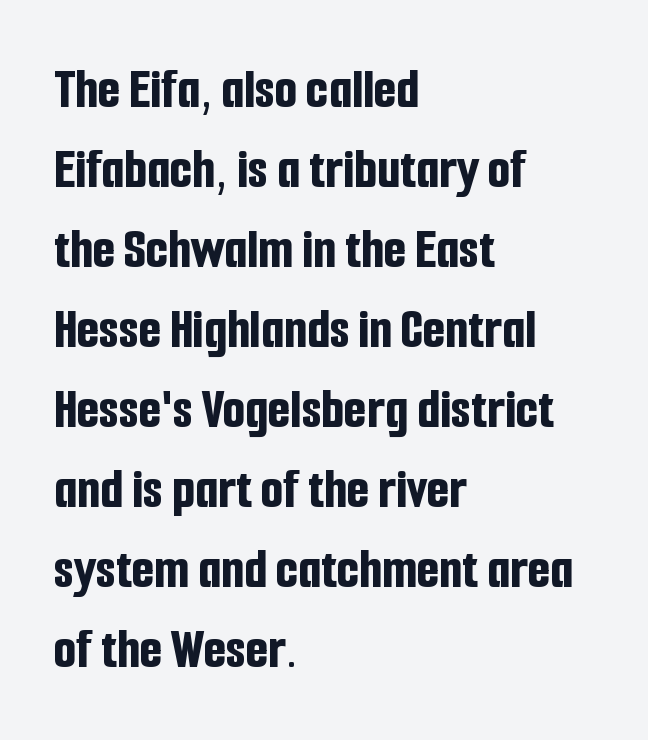
Q: Is the text bold? A: Yes.
Q: Is the text italic (slanted)? A: No, it is upright.
Q: Is the typeface a serif or a sans-serif typeface? A: Sans-serif.
Q: Is the text underlined? A: No.
Q: How is the paragraph aligned? A: Left-aligned.
Q: Is the spacing between letters normal or unusually wide? A: Normal.
Q: Is the spacing between lines tight, normal or loose? A: Normal.
Q: Width (condensed, normal, or wide)? A: Condensed.
Q: Stroke contrast? A: Low.
Q: x-height? A: Medium.
Q: Monospaced? A: No.
